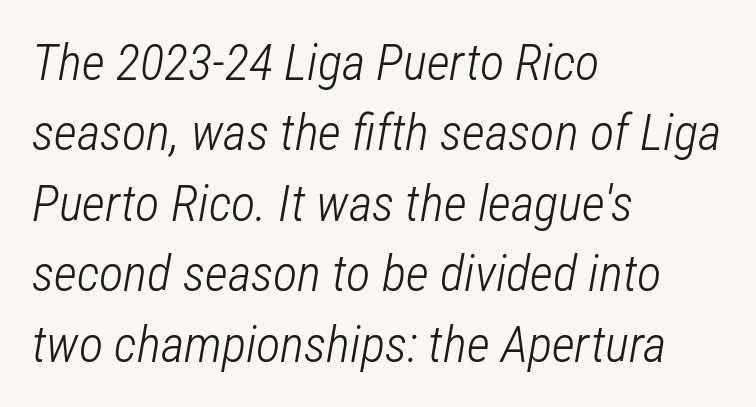
Observe the lean: these are italic letterforms. The face used here is proportionally spaced, like ordinary book or web type. Default kerning and tracking; the words read as compact shapes. Stroke mass is kept to a normal reading level or below. Teacher's note: observe the even left margin — that is flush-left alignment. Line spacing here is normal.
